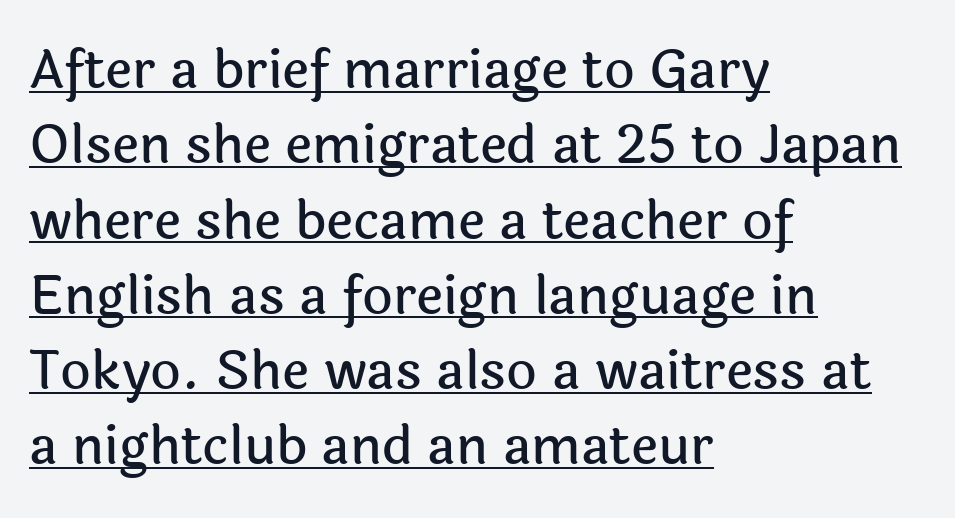
{"serif": "no", "italic": "no", "width": "normal", "x_height": "medium", "monospaced": "no", "underline": "yes", "align": "left", "line_spacing": "normal", "line_spacing_ratio": 1.42, "letter_spacing": "normal", "letter_spacing_em": 0.0, "glyph_px": 53}
